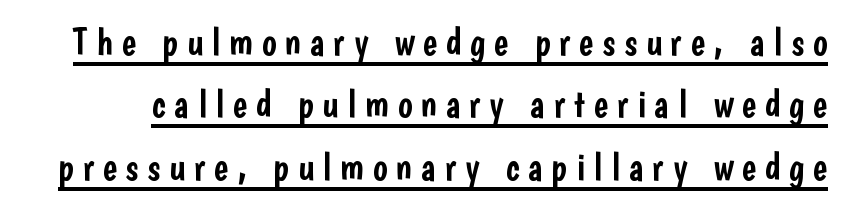
Note the varied advance widths — an 'i' is clearly narrower than an 'm'. Notice how descenders clear the ascenders below comfortably — that's standard leading. Look at the bottom of the vertical strokes: they stop flat, with no serifs. These lines were composed using upright roman letters. Glyph-to-glyph distance is far greater than everyday printed text. Has an underline been added? It has.
